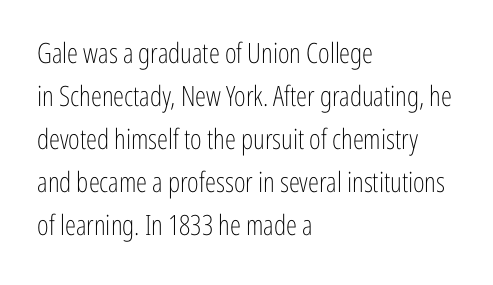
The rows are spaced the way most documents space them. The words here are not underlined. Each letter's strokes conclude bluntly, with no projecting serifs. Quick note: not italic, upright. The lines are quadded left.
